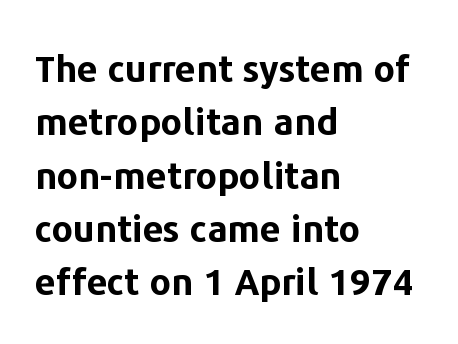
The face used here has the dense, thick strokes of a bold. Check under the words: just untouched page. Caption: multi-line text, flush left, ragged right. The face used here is rendered with its standard letterfit. Spacing verdict: proportional, widths tailored to each character.
